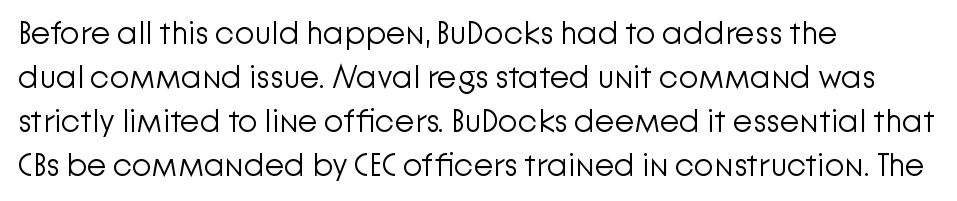
The image shows 32 px light sans-serif type, upright; set left-aligned, normal line spacing (1.37x), normal letter spacing, not underlined; low stroke contrast and a medium x-height.
